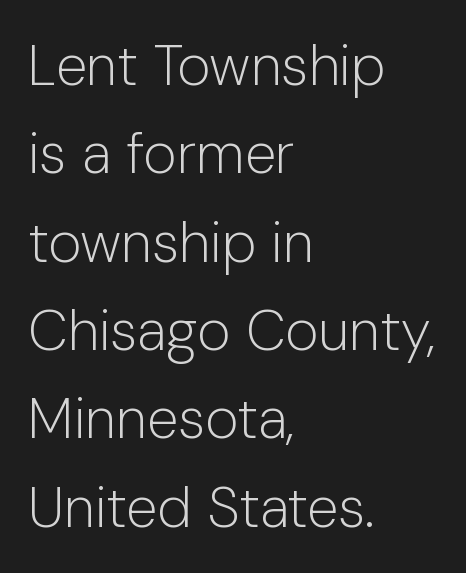
Q: Is the text bold? A: No.
Q: Is the text italic (slanted)? A: No, it is upright.
Q: Is the typeface a serif or a sans-serif typeface? A: Sans-serif.
Q: Is the text underlined? A: No.
Q: How is the paragraph aligned? A: Left-aligned.
Q: Is the spacing between letters normal or unusually wide? A: Normal.
Q: Is the spacing between lines tight, normal or loose? A: Normal.
Q: Width (condensed, normal, or wide)? A: Normal.
Q: Stroke contrast? A: Low.
Q: x-height? A: Medium.
Q: Monospaced? A: No.
